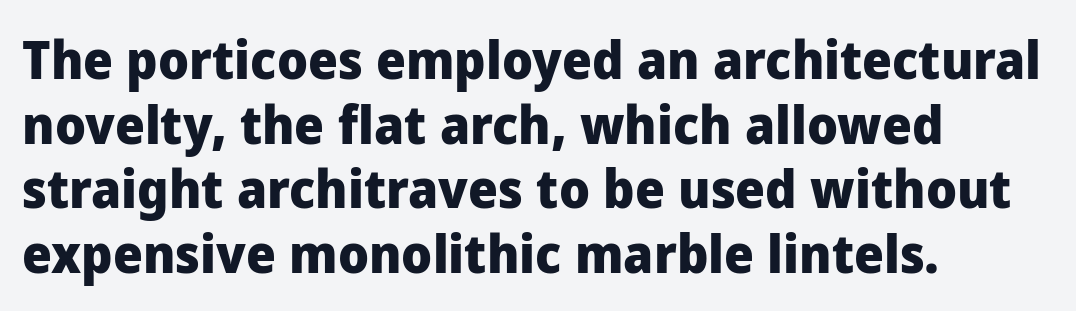
Q: Is the text bold? A: Yes.
Q: Is the text italic (slanted)? A: No, it is upright.
Q: Is the typeface a serif or a sans-serif typeface? A: Sans-serif.
Q: Is the text underlined? A: No.
Q: How is the paragraph aligned? A: Left-aligned.
Q: Is the spacing between letters normal or unusually wide? A: Normal.
Q: Width (condensed, normal, or wide)? A: Normal.
Q: Stroke contrast? A: Low.
Q: x-height? A: Medium.
Q: Monospaced? A: No.
